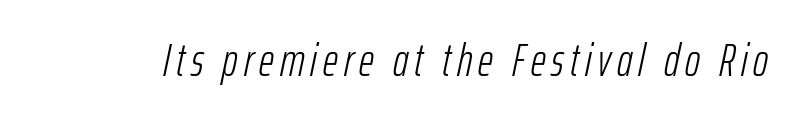
Q: Is the text bold? A: No.
Q: Is the text italic (slanted)? A: Yes, it leans right by about 12 degrees.
Q: Is the text underlined? A: No.
Q: Width (condensed, normal, or wide)? A: Condensed.
Q: Stroke contrast? A: Low.
Q: x-height? A: Medium.
Q: Monospaced? A: No.
